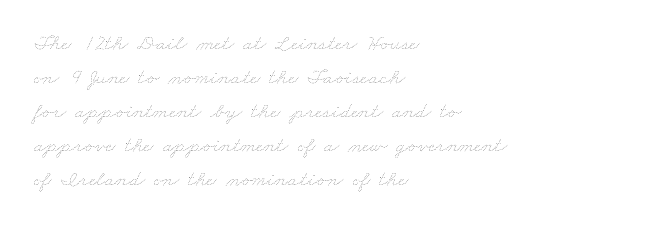
The passage shown is not underscored anywhere. Caption: face not bold, strokes unweighted. Tracking value appears to be zero — textbook default spacing. Leading: standard. The rag falls on the right side of this text block.
